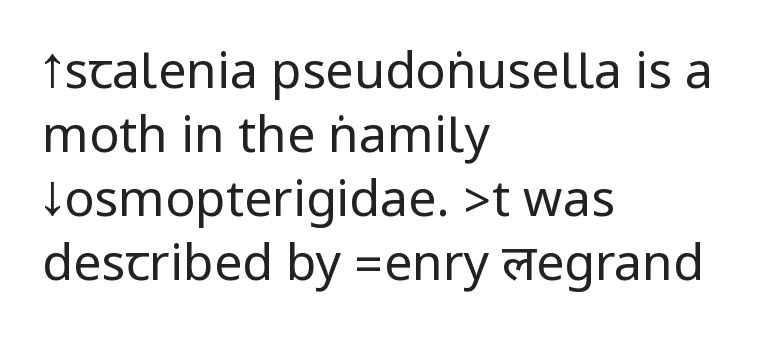
{"serif": "no", "italic": "no", "bold": "no", "weight": "regular", "width": "condensed", "stroke_contrast": "low", "underline": "no", "align": "left", "line_spacing": "normal", "line_spacing_ratio": 1.28, "letter_spacing": "normal", "letter_spacing_em": 0.0, "glyph_px": 50}
